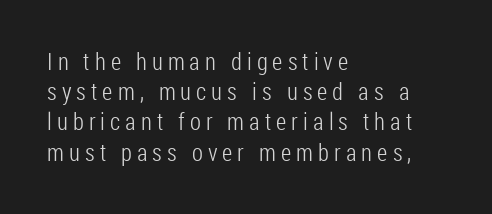
The image shows 24 px text type, upright; set left-aligned, normal line spacing (1.26x), unusually wide letter spacing (+0.21 em), not underlined.
